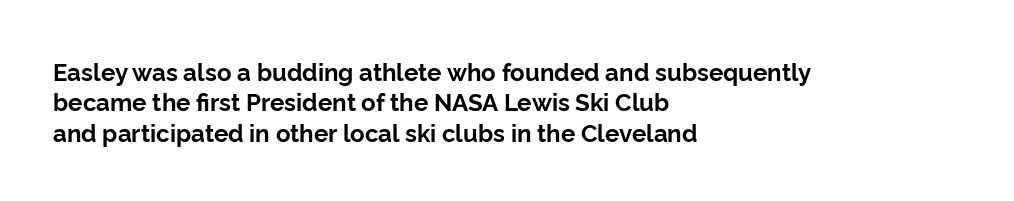
Q: Is the text bold? A: Yes.
Q: Is the text italic (slanted)? A: No, it is upright.
Q: Is the text underlined? A: No.
Q: How is the paragraph aligned? A: Left-aligned.
Q: Is the spacing between letters normal or unusually wide? A: Normal.
Q: Is the spacing between lines tight, normal or loose? A: Normal.
